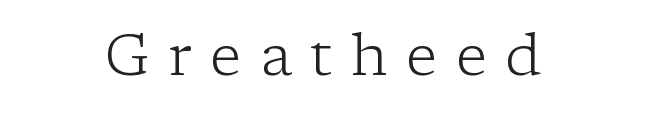
{"serif": "yes", "italic": "no", "bold": "no", "weight": "light", "width": "normal", "stroke_contrast": "low", "x_height": "medium", "monospaced": "no", "underline": "no", "letter_spacing": "wide", "letter_spacing_em": 0.32, "glyph_px": 58}
